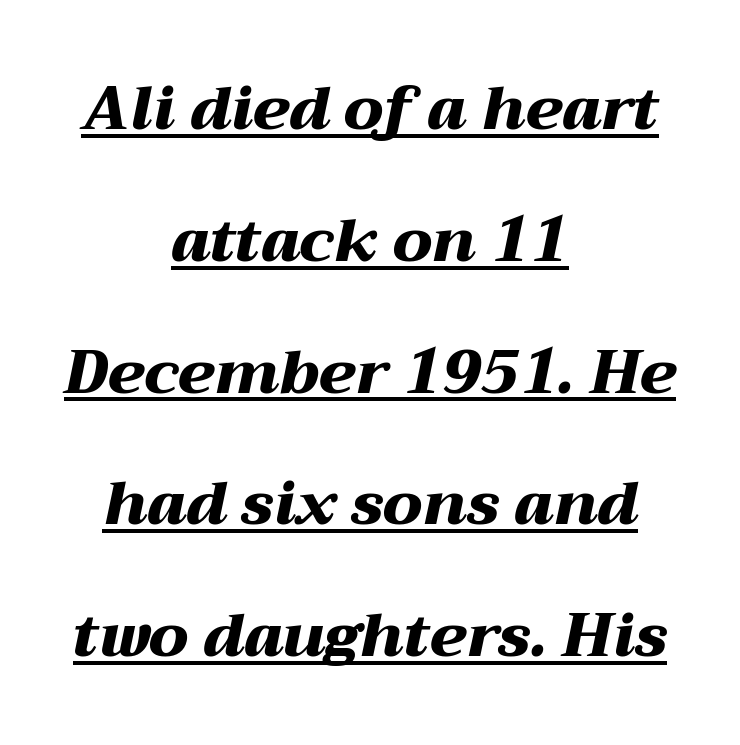
Q: Is the text bold? A: Yes.
Q: Is the text italic (slanted)? A: Yes, it leans right by about 12 degrees.
Q: Is the text underlined? A: Yes.
Q: How is the paragraph aligned? A: Centered.
Q: Is the spacing between letters normal or unusually wide? A: Normal.
Q: Is the spacing between lines tight, normal or loose? A: Loose.
Q: Width (condensed, normal, or wide)? A: Wide.
Q: Stroke contrast? A: Medium.
Q: x-height? A: Medium.
Q: Monospaced? A: No.
